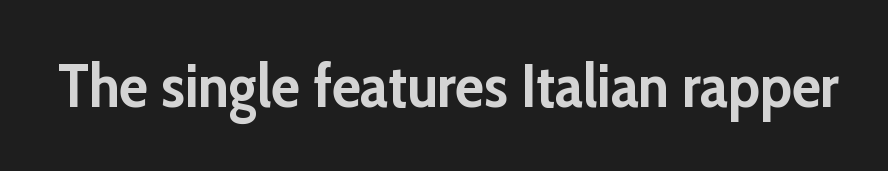
The image shows 60 px semibold sans-serif type, upright; set normal letter spacing, not underlined; low stroke contrast and a medium x-height.
